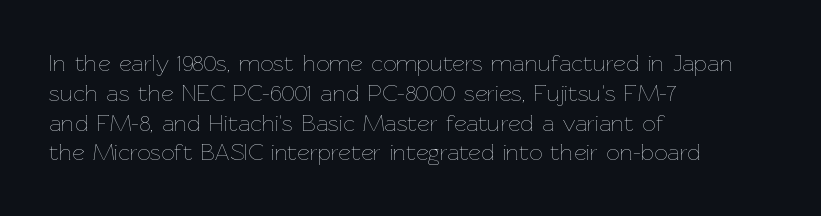
{"italic": "no", "bold": "no", "underline": "no", "align": "left", "line_spacing_ratio": 1.24, "letter_spacing": "normal", "letter_spacing_em": 0.0, "glyph_px": 24}
